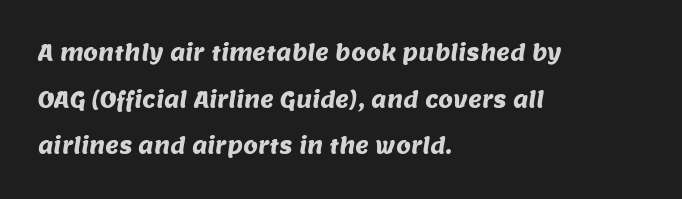
Q: Is the text underlined? A: No.
Q: How is the paragraph aligned? A: Left-aligned.
Q: Is the spacing between letters normal or unusually wide? A: Normal.
Q: Is the spacing between lines tight, normal or loose? A: Loose.
